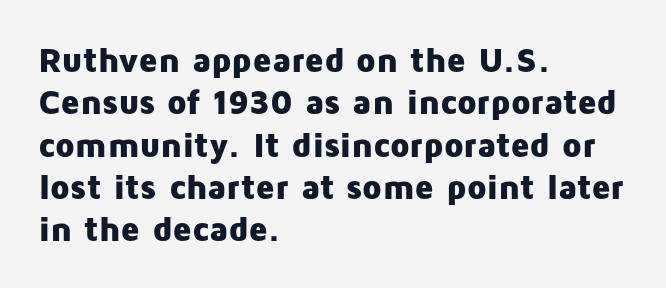
The image shows 35 px heavy sans-serif type, upright; set left-aligned, line spacing 1.21x, normal letter spacing, not underlined; low stroke contrast and a medium x-height.
